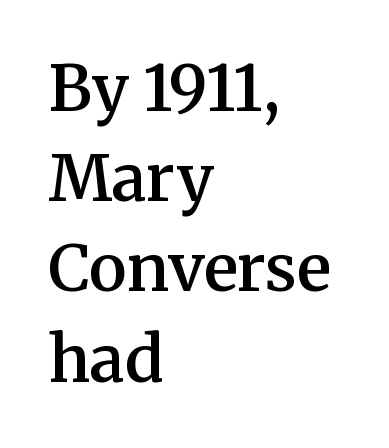
{"serif": "yes", "italic": "no", "bold": "semi", "weight": "semibold", "width": "normal", "stroke_contrast": "medium", "x_height": "medium", "monospaced": "no", "underline": "no", "align": "left", "line_spacing": "normal", "line_spacing_ratio": 1.41, "letter_spacing": "normal", "letter_spacing_em": 0.0, "glyph_px": 64}
